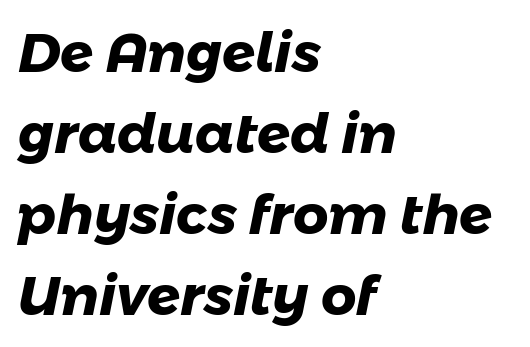
Q: Is the text bold? A: Yes.
Q: Is the typeface a serif or a sans-serif typeface? A: Sans-serif.
Q: Is the text underlined? A: No.
Q: How is the paragraph aligned? A: Left-aligned.
Q: Is the spacing between letters normal or unusually wide? A: Normal.
Q: Is the spacing between lines tight, normal or loose? A: Normal.
Q: Width (condensed, normal, or wide)? A: Normal.
Q: Stroke contrast? A: Low.
Q: x-height? A: Medium.
Q: Monospaced? A: No.
